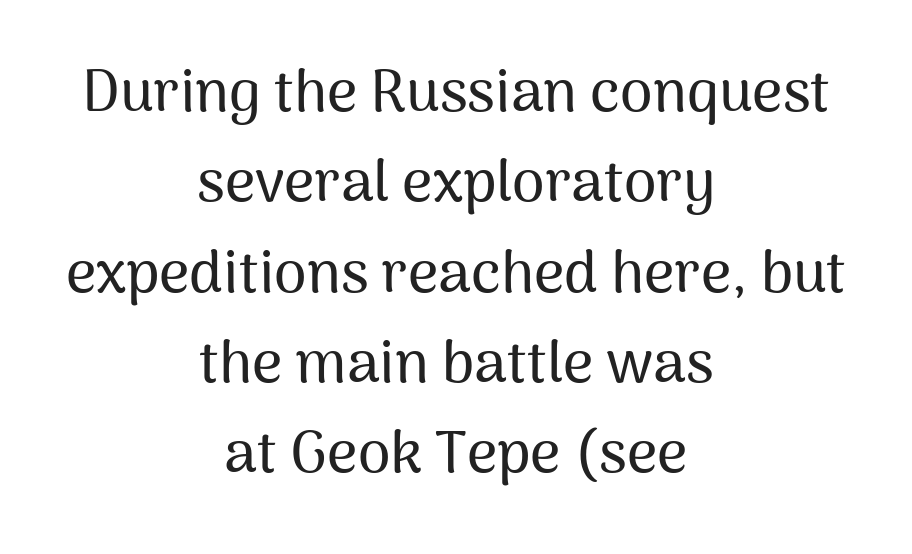
{"serif": "no", "italic": "no", "width": "normal", "stroke_contrast": "medium", "x_height": "medium", "monospaced": "no", "underline": "no", "align": "center", "line_spacing": "normal", "line_spacing_ratio": 1.53, "letter_spacing": "normal", "letter_spacing_em": 0.0, "glyph_px": 59}
